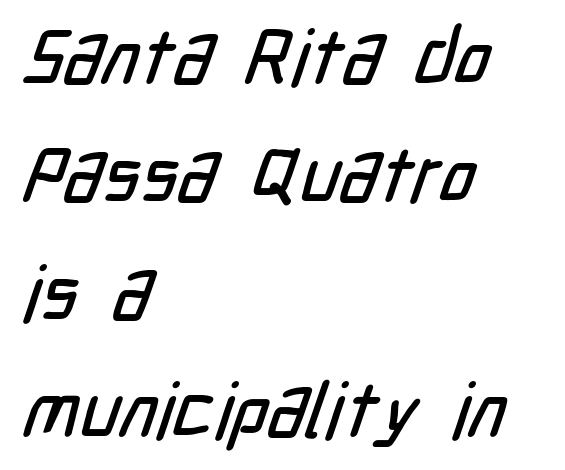
The image shows 77 px condensed sans-serif type; set left-aligned, normal line spacing (1.53x), normal letter spacing, not underlined; low stroke contrast and a medium x-height.
